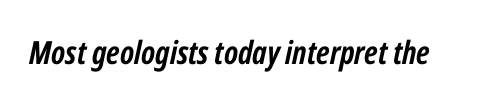
Here the designer chose a conventional face with non-uniform glyph widths. The area under the type is left untouched. Plenty of ink on the page — the face is bold. Looking at the ascenders, they clearly lean. Here the glyphs are tracked normally, forming tight word shapes.
